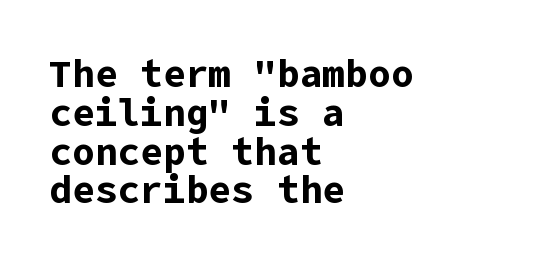
Q: Is the text bold? A: Yes.
Q: Is the text italic (slanted)? A: No, it is upright.
Q: Is the typeface a serif or a sans-serif typeface? A: Sans-serif.
Q: Is the text underlined? A: No.
Q: How is the paragraph aligned? A: Left-aligned.
Q: Is the spacing between letters normal or unusually wide? A: Normal.
Q: Is the spacing between lines tight, normal or loose? A: Tight.
Q: Width (condensed, normal, or wide)? A: Normal.
Q: Stroke contrast? A: Low.
Q: x-height? A: Medium.
